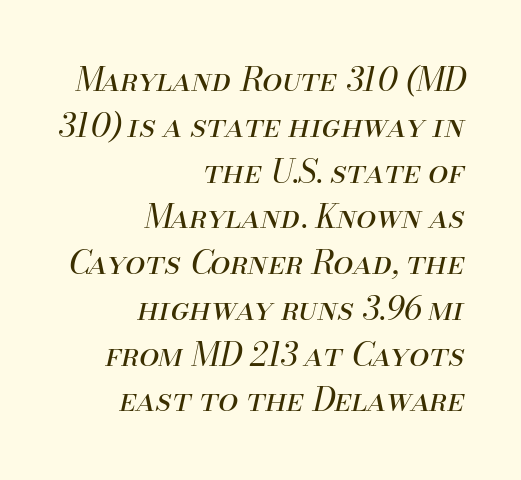
{"italic": "yes", "lean": "right", "slant_degrees": 13, "bold": "no", "weight": "regular", "width": "normal", "stroke_contrast": "medium", "x_height": "small", "monospaced": "no", "underline": "no", "align": "right", "line_spacing": "normal", "line_spacing_ratio": 1.43, "letter_spacing": "normal", "letter_spacing_em": 0.0, "glyph_px": 32}
